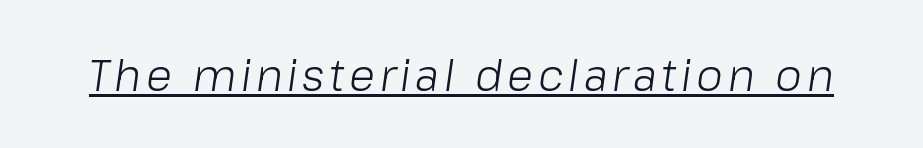
Q: Is the text bold? A: No.
Q: Is the text italic (slanted)? A: Yes, it leans right by about 8 degrees.
Q: Is the text underlined? A: Yes.
Q: Width (condensed, normal, or wide)? A: Normal.
Q: Stroke contrast? A: Low.
Q: x-height? A: Medium.
Q: Monospaced? A: No.
